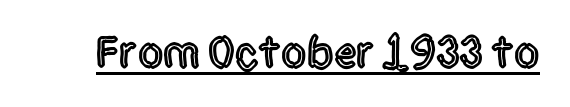
The image shows 45 px condensed sans-serif type, upright; set normal letter spacing, underlined; a large x-height.
